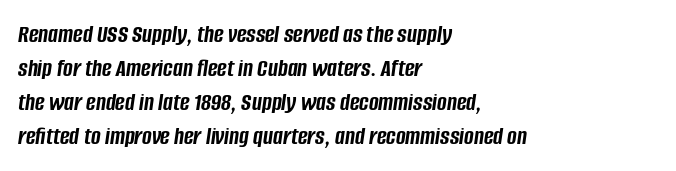
{"italic": "yes", "lean": "right", "slant_degrees": 8, "bold": "yes", "underline": "no", "align": "left", "line_spacing": "normal", "line_spacing_ratio": 1.31, "letter_spacing": "normal", "letter_spacing_em": 0.0, "glyph_px": 26}
